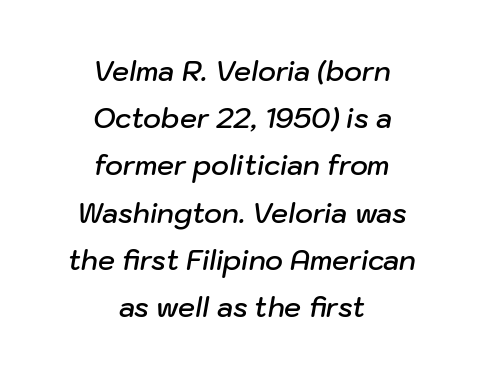
The image shows 27 px text type, italic (leaning right); set centered, line spacing 1.75x, normal letter spacing, not underlined.
